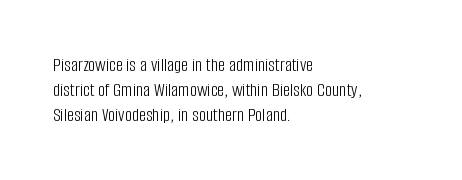
Each stroke keeps to a modest, everyday thickness or less. The type is set solid horizontally, with unmodified tracking. Italic: no, the glyphs are upright roman. In CSS terms this would be text-align: left.
